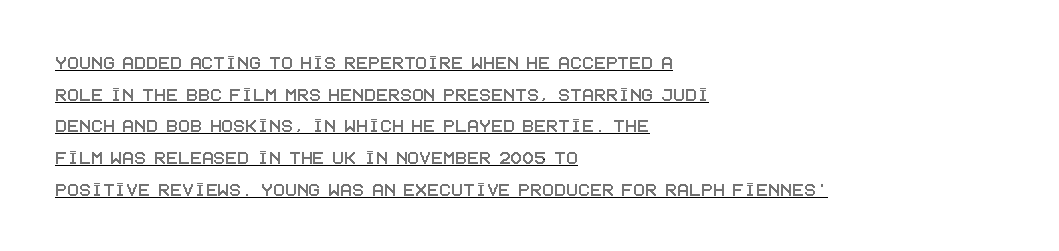
Q: Is the text italic (slanted)? A: No, it is upright.
Q: Is the text underlined? A: Yes.
Q: How is the paragraph aligned? A: Left-aligned.
Q: Is the spacing between letters normal or unusually wide? A: Normal.
Q: Is the spacing between lines tight, normal or loose? A: Normal.
